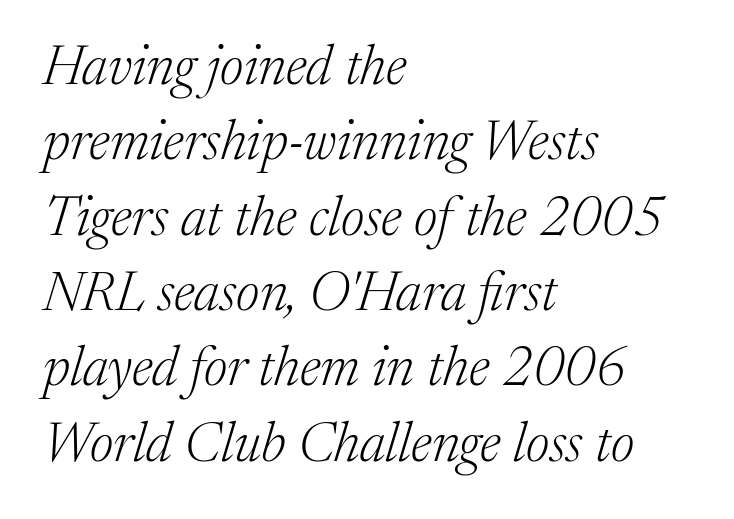
Each line starts at the same left margin while the right side varies. Quick note: interline space is typical. Weight: regular or lighter. Italic? Definitely — the glyphs are oblique.
